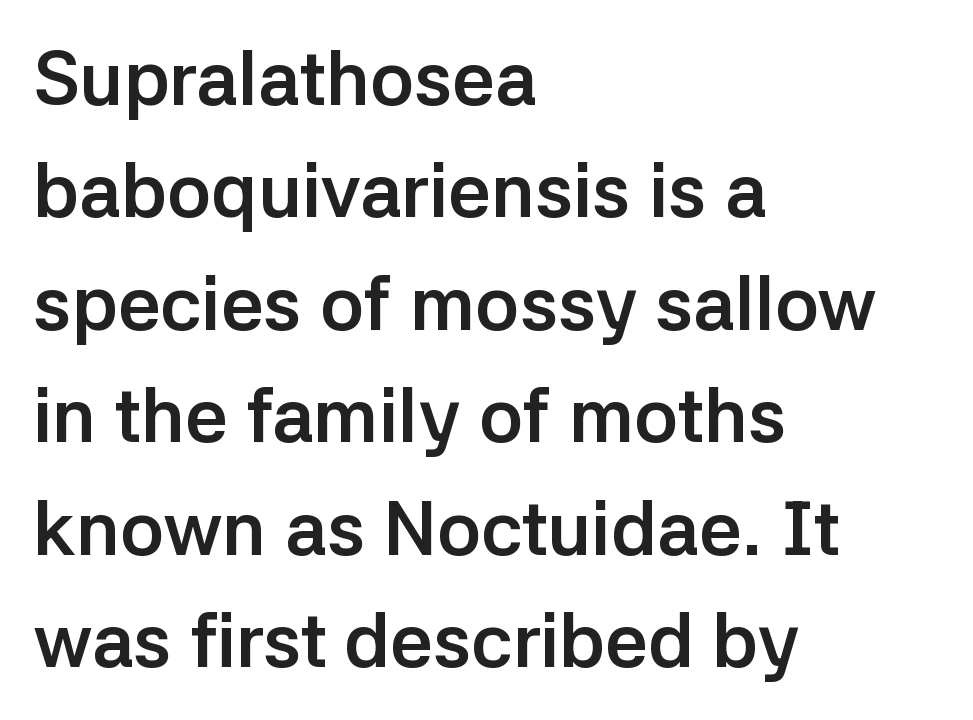
{"serif": "no", "italic": "no", "bold": "yes", "weight": "semibold", "width": "normal", "stroke_contrast": "low", "x_height": "medium", "monospaced": "no", "underline": "no", "align": "left", "line_spacing": "normal", "line_spacing_ratio": 1.5, "letter_spacing": "normal", "letter_spacing_em": 0.0, "glyph_px": 75}
